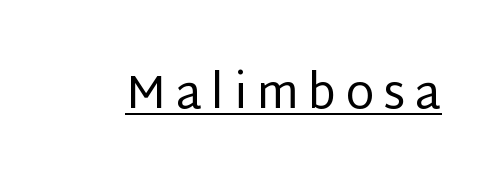
Q: Is the text bold? A: No.
Q: Is the text italic (slanted)? A: No, it is upright.
Q: Is the typeface a serif or a sans-serif typeface? A: Sans-serif.
Q: Is the text underlined? A: Yes.
Q: Is the spacing between letters normal or unusually wide? A: Unusually wide.
Q: Width (condensed, normal, or wide)? A: Normal.
Q: Stroke contrast? A: Low.
Q: x-height? A: Large.
Q: Monospaced? A: No.
